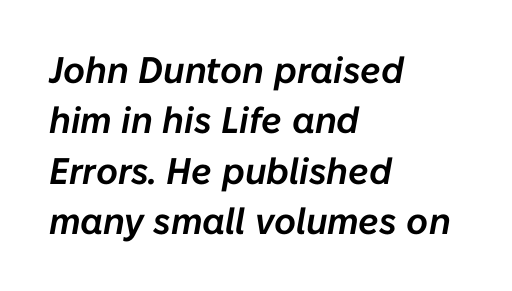
{"italic": "yes", "lean": "right", "slant_degrees": 10, "width": "normal", "stroke_contrast": "low", "x_height": "medium", "monospaced": "no", "underline": "no", "align": "left", "line_spacing": "normal", "line_spacing_ratio": 1.36, "letter_spacing": "normal", "letter_spacing_em": 0.0, "glyph_px": 37}
